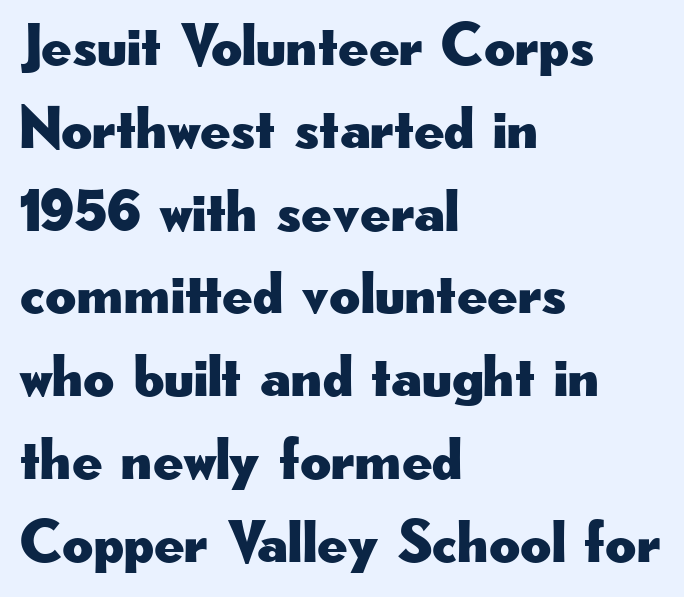
Q: Is the text italic (slanted)? A: No, it is upright.
Q: Is the typeface a serif or a sans-serif typeface? A: Sans-serif.
Q: Is the text underlined? A: No.
Q: How is the paragraph aligned? A: Left-aligned.
Q: Is the spacing between letters normal or unusually wide? A: Normal.
Q: Is the spacing between lines tight, normal or loose? A: Normal.
Q: Width (condensed, normal, or wide)? A: Wide.
Q: Stroke contrast? A: Low.
Q: x-height? A: Small.
Q: Monospaced? A: No.
